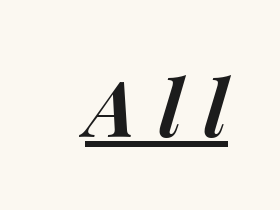
Q: Is the text bold? A: Yes.
Q: Is the text italic (slanted)? A: Yes, it leans right by about 15 degrees.
Q: Is the text underlined? A: Yes.
Q: Is the spacing between letters normal or unusually wide? A: Unusually wide.
Q: Width (condensed, normal, or wide)? A: Normal.
Q: Stroke contrast? A: Medium.
Q: x-height? A: Medium.
Q: Monospaced? A: No.
